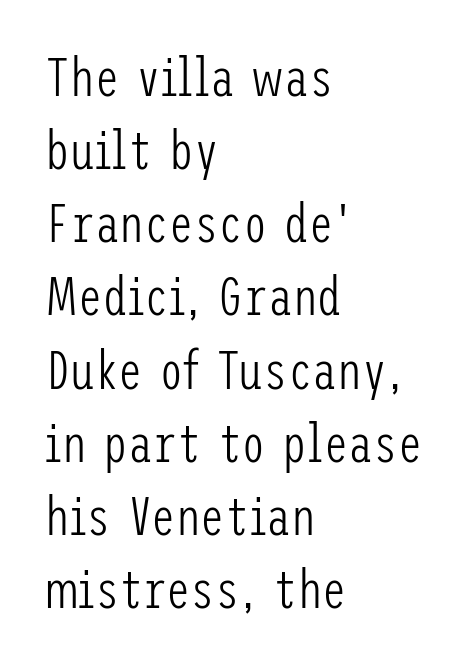
Q: Is the text bold? A: No.
Q: Is the text italic (slanted)? A: No, it is upright.
Q: Is the typeface a serif or a sans-serif typeface? A: Sans-serif.
Q: Is the text underlined? A: No.
Q: How is the paragraph aligned? A: Left-aligned.
Q: Is the spacing between letters normal or unusually wide? A: Normal.
Q: Is the spacing between lines tight, normal or loose? A: Normal.
Q: Width (condensed, normal, or wide)? A: Condensed.
Q: Stroke contrast? A: Low.
Q: x-height? A: Medium.
